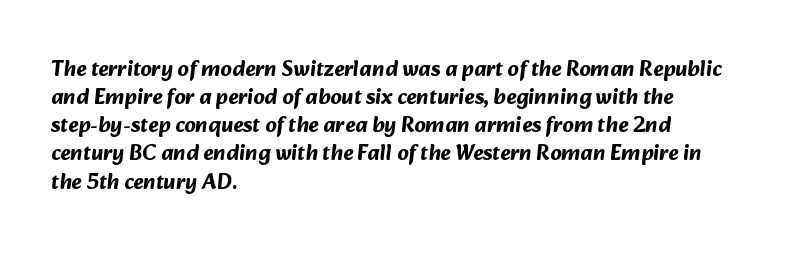
{"bold": "yes", "underline": "no", "align": "left", "line_spacing": "normal", "line_spacing_ratio": 1.28, "letter_spacing": "normal", "letter_spacing_em": 0.0, "glyph_px": 22}
